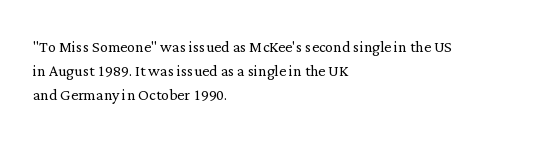
The image shows 20 px text type, upright; set left-aligned, line spacing 1.21x, normal letter spacing, not underlined.
